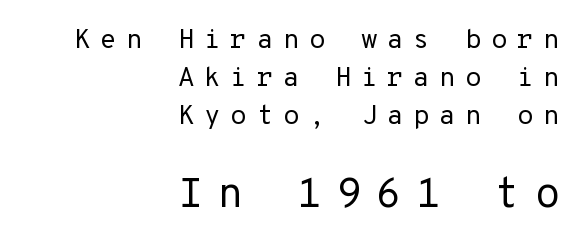
The image shows 41 px regular-weight sans-serif type, upright; set right-aligned, normal line spacing (1.4x), unusually wide letter spacing (+0.35 em), not underlined; the second (bottom) block is 1.52x larger; low stroke contrast and a medium x-height.
